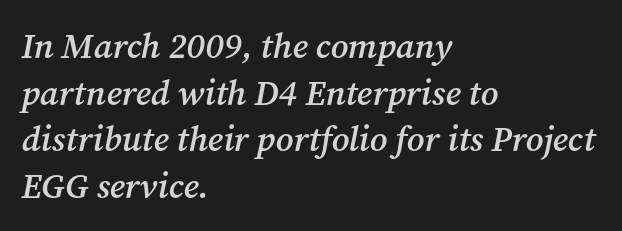
Q: Is the text bold? A: Semi-bold.
Q: Is the text italic (slanted)? A: Yes, it leans right by about 12 degrees.
Q: Is the typeface a serif or a sans-serif typeface? A: Serif.
Q: Is the text underlined? A: No.
Q: How is the paragraph aligned? A: Left-aligned.
Q: Is the spacing between letters normal or unusually wide? A: Normal.
Q: Is the spacing between lines tight, normal or loose? A: Normal.
Q: Width (condensed, normal, or wide)? A: Normal.
Q: Stroke contrast? A: Medium.
Q: x-height? A: Medium.
Q: Monospaced? A: No.
